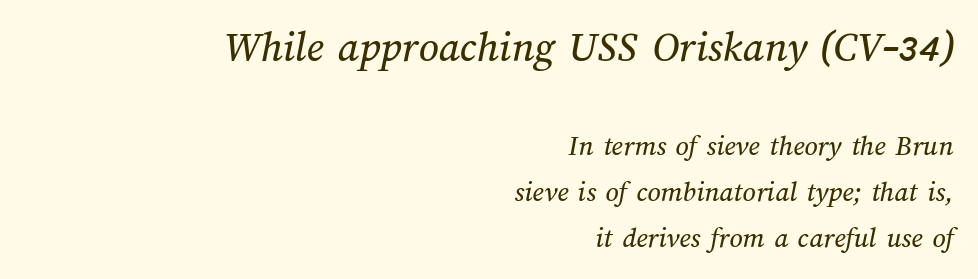
Descenders are the only things crossing below the line. Typesetter's note — upper block bumped up in size, lower block left smaller. The rendering uses natural spacing where letterforms have individual widths. In terms of leading, this rendering sits right in the middle. The paragraph shown leans on its right margin.
